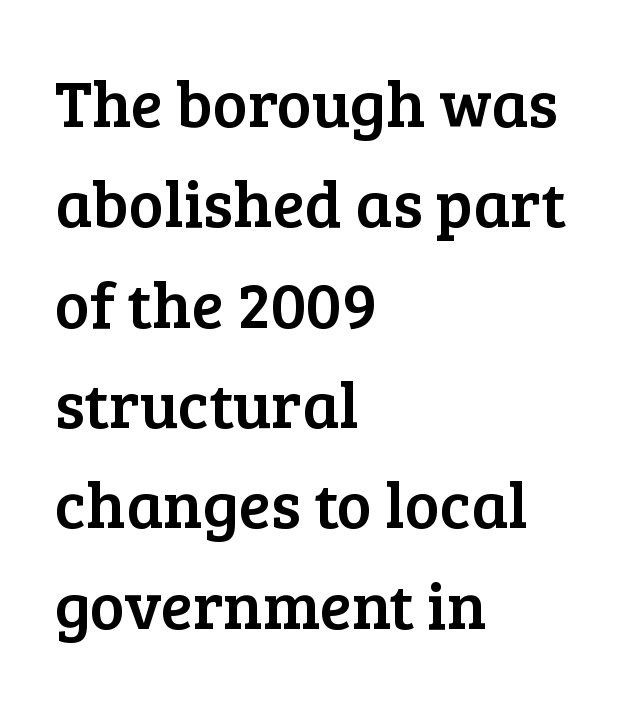
{"serif": "yes", "italic": "no", "width": "normal", "stroke_contrast": "low", "x_height": "medium", "monospaced": "no", "underline": "no", "align": "left", "line_spacing": "normal", "line_spacing_ratio": 1.52, "letter_spacing": "normal", "letter_spacing_em": 0.0, "glyph_px": 66}
